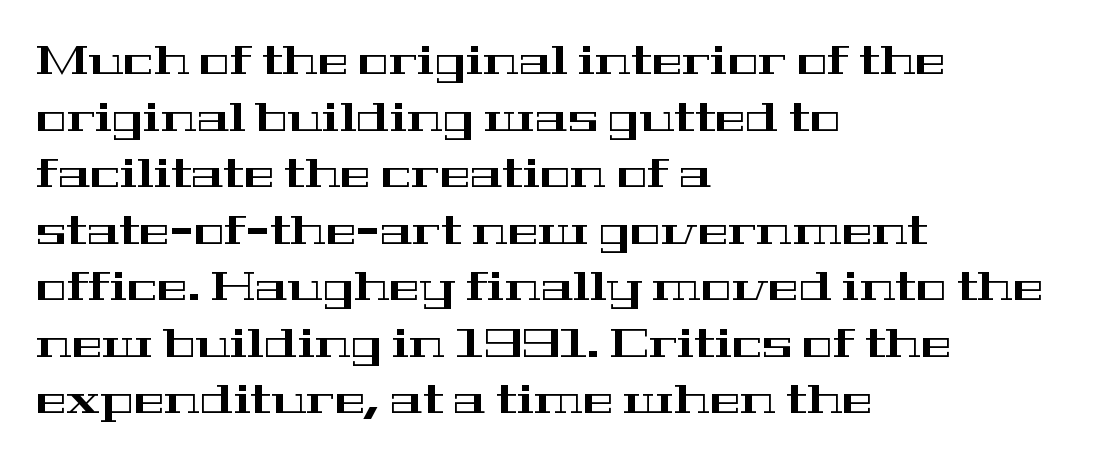
{"serif": "yes", "italic": "no", "width": "wide", "stroke_contrast": "high", "x_height": "medium", "monospaced": "no", "underline": "no", "align": "left", "line_spacing": "normal", "line_spacing_ratio": 1.38, "letter_spacing": "normal", "letter_spacing_em": 0.0, "glyph_px": 41}
